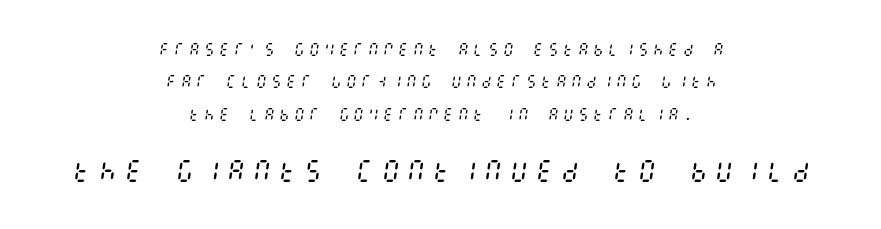
{"italic": "yes", "lean": "right", "slant_degrees": 8, "bold": "no", "underline": "no", "align": "center", "line_spacing": "loose", "line_spacing_ratio": 2.32, "letter_spacing": "wide", "letter_spacing_em": 0.27, "larger_block": "second", "size_ratio": 1.71, "glyph_px": 24}
